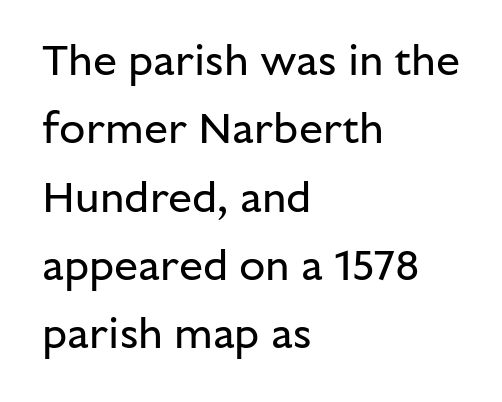
The image shows 43 px regular-weight sans-serif type, upright; set left-aligned, normal line spacing (1.59x), normal letter spacing, not underlined; low stroke contrast and a medium x-height.
